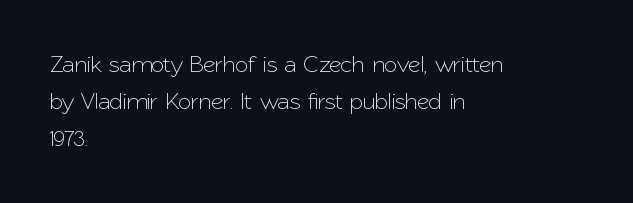
Interline gaps are of average width in this sample. The letters stand upright; this is a roman face. The face used here is rendered with its standard letterfit. Leftover space on each line is placed entirely after the last word. Beneath every word, the page is bare.
